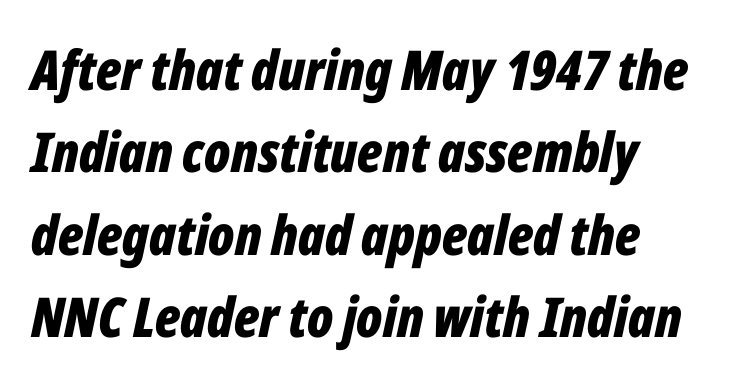
Q: Is the text bold? A: Yes.
Q: Is the text italic (slanted)? A: Yes, it leans right by about 12 degrees.
Q: Is the text underlined? A: No.
Q: How is the paragraph aligned? A: Left-aligned.
Q: Is the spacing between letters normal or unusually wide? A: Normal.
Q: Is the spacing between lines tight, normal or loose? A: Normal.
Q: Width (condensed, normal, or wide)? A: Condensed.
Q: Stroke contrast? A: Low.
Q: x-height? A: Medium.
Q: Monospaced? A: No.
